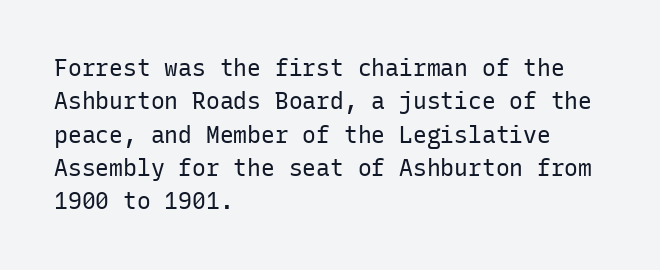
The image shows 23 px text type, upright; set left-aligned, normal line spacing (1.45x), normal letter spacing, not underlined.
